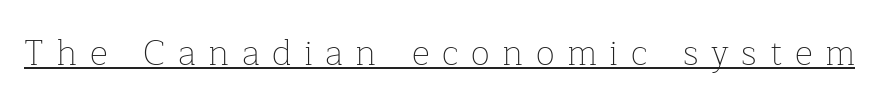
Q: Is the text bold? A: No.
Q: Is the text italic (slanted)? A: No, it is upright.
Q: Is the typeface a serif or a sans-serif typeface? A: Serif.
Q: Is the text underlined? A: Yes.
Q: Is the spacing between letters normal or unusually wide? A: Unusually wide.
Q: Width (condensed, normal, or wide)? A: Normal.
Q: Stroke contrast? A: Low.
Q: x-height? A: Medium.
Q: Monospaced? A: No.
